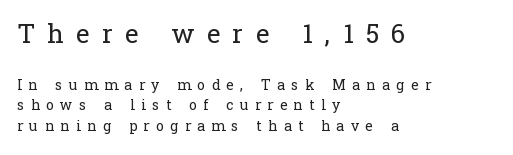
The image shows 26 px text type, upright; set left-aligned, normal line spacing (1.46x), unusually wide letter spacing (+0.47 em), not underlined; the first (top) block is 1.86x larger.
